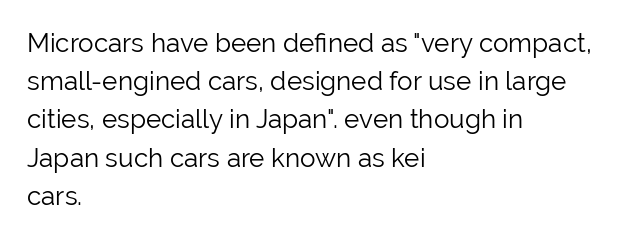
Q: Is the text bold? A: No.
Q: Is the text italic (slanted)? A: No, it is upright.
Q: Is the text underlined? A: No.
Q: How is the paragraph aligned? A: Left-aligned.
Q: Is the spacing between letters normal or unusually wide? A: Normal.
Q: Is the spacing between lines tight, normal or loose? A: Normal.
